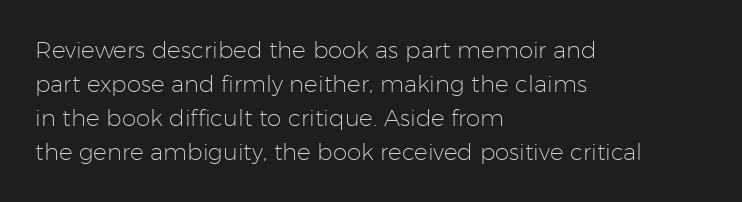
Q: Is the text bold? A: No.
Q: Is the text italic (slanted)? A: No, it is upright.
Q: Is the text underlined? A: No.
Q: How is the paragraph aligned? A: Left-aligned.
Q: Is the spacing between letters normal or unusually wide? A: Normal.
Q: Is the spacing between lines tight, normal or loose? A: Normal.
